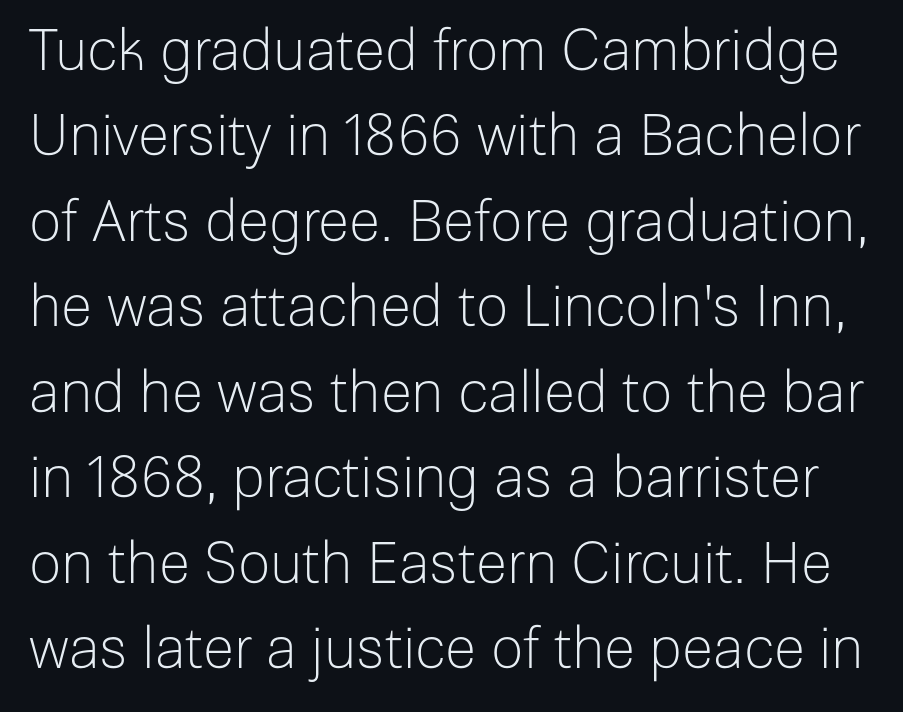
The image shows 57 px light sans-serif type, upright; set normal line spacing (1.5x), normal letter spacing, not underlined; low stroke contrast and a medium x-height.
